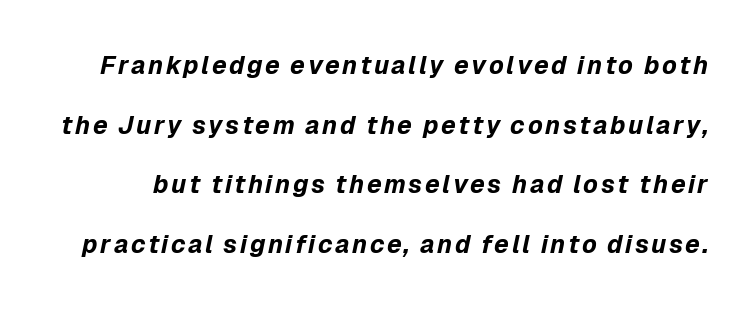
An italicized treatment has been applied to the whole sample. Heft: maximum for text — a bold. Interline gaps are noticeably wide in this sample. Beneath every word, the page is bare.
